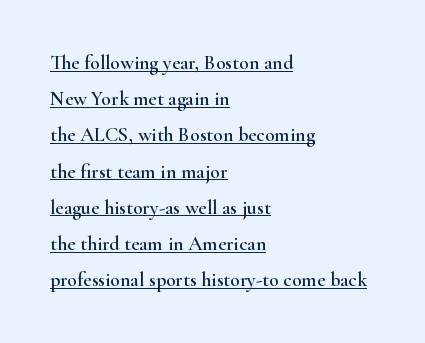
{"italic": "no", "underline": "yes", "align": "left", "line_spacing_ratio": 1.81, "letter_spacing": "normal", "letter_spacing_em": 0.0, "glyph_px": 20}
